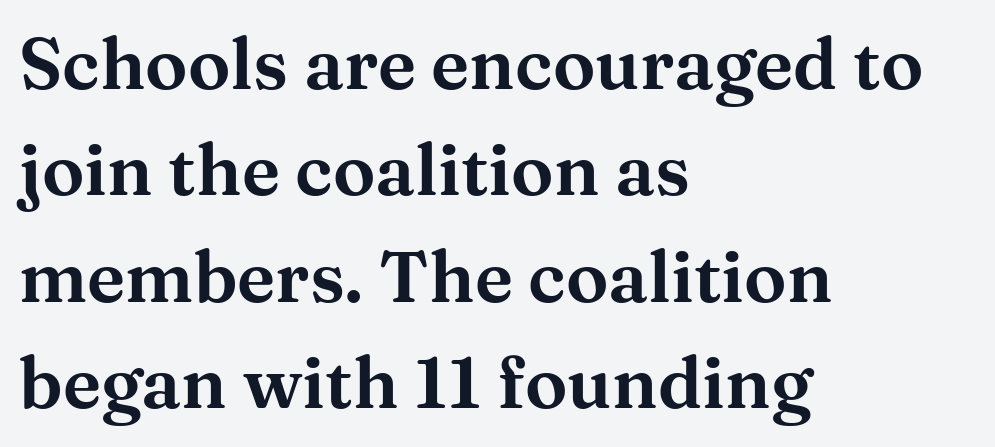
{"serif": "yes", "italic": "no", "width": "wide", "stroke_contrast": "medium", "x_height": "medium", "monospaced": "no", "underline": "no", "align": "left", "line_spacing": "normal", "line_spacing_ratio": 1.5, "letter_spacing": "normal", "letter_spacing_em": 0.0, "glyph_px": 71}
